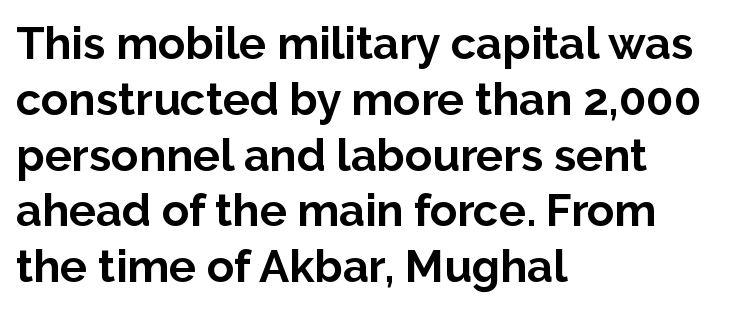
Q: Is the text bold? A: Yes.
Q: Is the text italic (slanted)? A: No, it is upright.
Q: Is the typeface a serif or a sans-serif typeface? A: Sans-serif.
Q: Is the text underlined? A: No.
Q: How is the paragraph aligned? A: Left-aligned.
Q: Is the spacing between letters normal or unusually wide? A: Normal.
Q: Width (condensed, normal, or wide)? A: Normal.
Q: Stroke contrast? A: Low.
Q: x-height? A: Medium.
Q: Monospaced? A: No.
